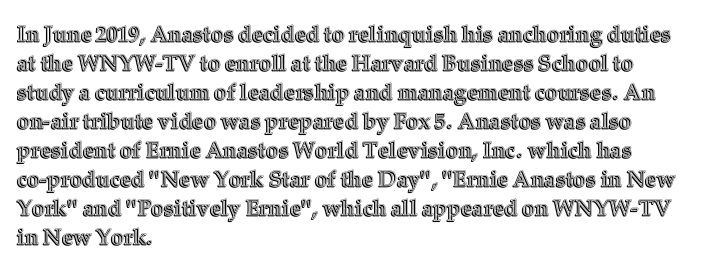
{"italic": "no", "underline": "no", "align": "left", "line_spacing": "normal", "line_spacing_ratio": 1.32, "letter_spacing": "normal", "letter_spacing_em": 0.0, "glyph_px": 22}
